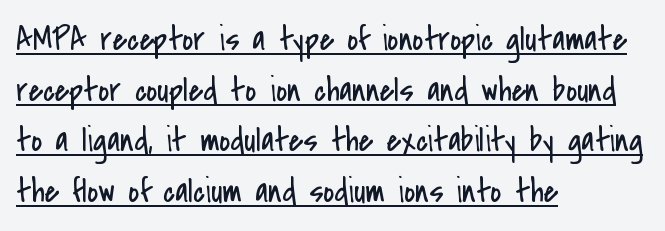
{"serif": "no", "italic": "no", "bold": "no", "weight": "regular", "width": "condensed", "stroke_contrast": "low", "x_height": "small", "monospaced": "no", "underline": "yes", "align": "left", "line_spacing": "normal", "line_spacing_ratio": 1.49, "letter_spacing": "normal", "letter_spacing_em": 0.0, "glyph_px": 34}
